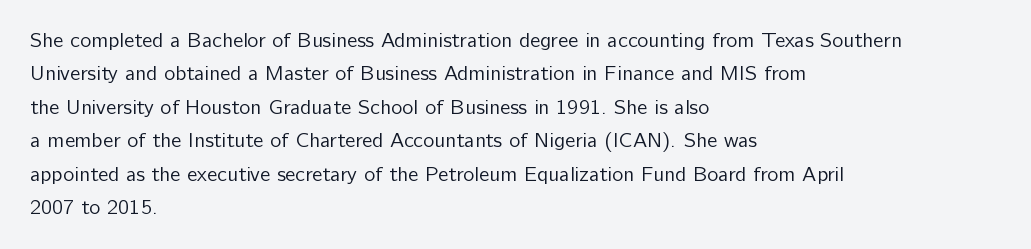
How would I describe the line gaps? Plain and ordinary. Weight: in the light-to-regular range. The type is set solid horizontally, with unmodified tracking. The lines are quadded left.
